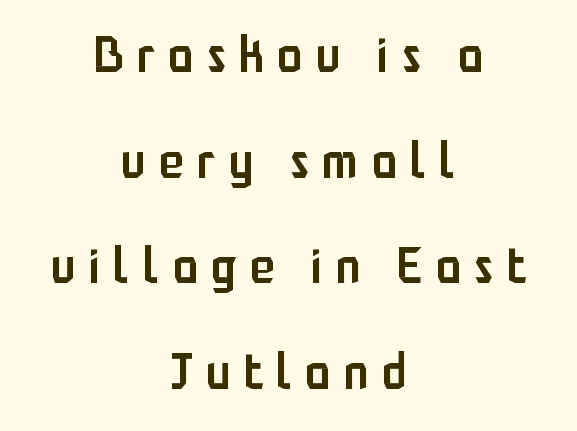
The image shows 51 px semibold, condensed sans-serif type, upright; set centered, loose line spacing (2.07x), unusually wide letter spacing (+0.26 em), not underlined; low stroke contrast and a medium x-height.
